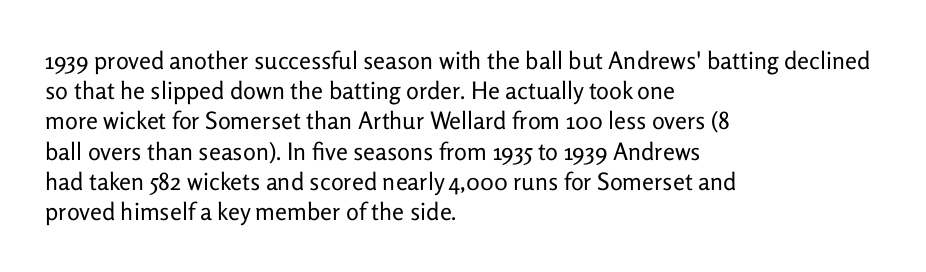
The image shows 24 px text type, upright; set left-aligned, normal line spacing (1.26x), normal letter spacing, not underlined.
